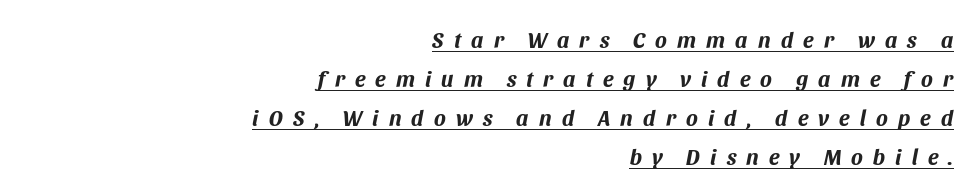
Notice how thick the strokes are: this is what a full bold looks like. The passage shown is underscored from start to finish. There's an unmistakable incline to the writing here. Line ends are locked; line starts wander. Characters follow at a spacing far wider than the type designer built in.
